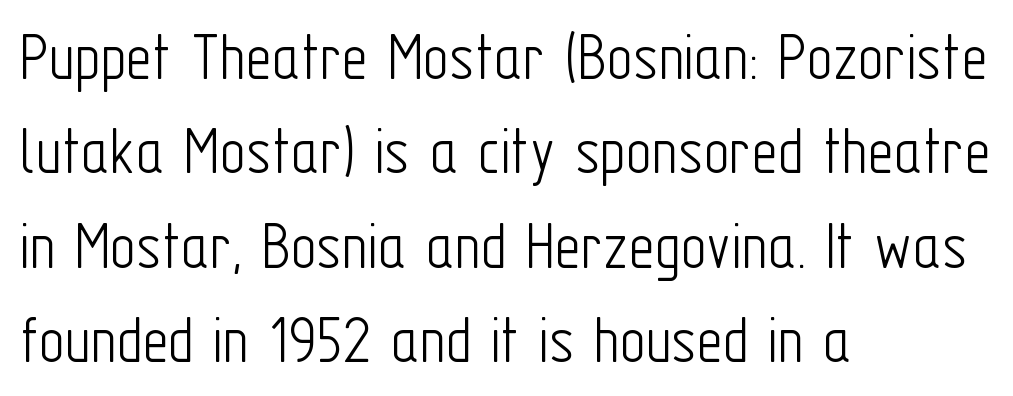
Q: Is the text bold? A: No.
Q: Is the text italic (slanted)? A: No, it is upright.
Q: Is the typeface a serif or a sans-serif typeface? A: Sans-serif.
Q: Is the text underlined? A: No.
Q: How is the paragraph aligned? A: Left-aligned.
Q: Is the spacing between letters normal or unusually wide? A: Normal.
Q: Is the spacing between lines tight, normal or loose? A: Normal.
Q: Width (condensed, normal, or wide)? A: Condensed.
Q: Stroke contrast? A: Low.
Q: x-height? A: Medium.
Q: Monospaced? A: No.
